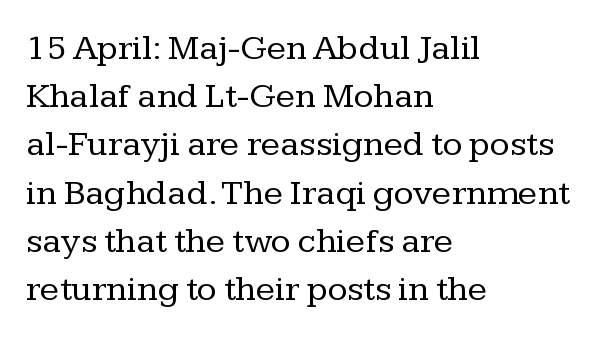
Q: Is the text bold? A: No.
Q: Is the text italic (slanted)? A: No, it is upright.
Q: Is the typeface a serif or a sans-serif typeface? A: Serif.
Q: Is the text underlined? A: No.
Q: How is the paragraph aligned? A: Left-aligned.
Q: Is the spacing between letters normal or unusually wide? A: Normal.
Q: Is the spacing between lines tight, normal or loose? A: Normal.
Q: Width (condensed, normal, or wide)? A: Normal.
Q: Stroke contrast? A: Low.
Q: x-height? A: Medium.
Q: Monospaced? A: No.
